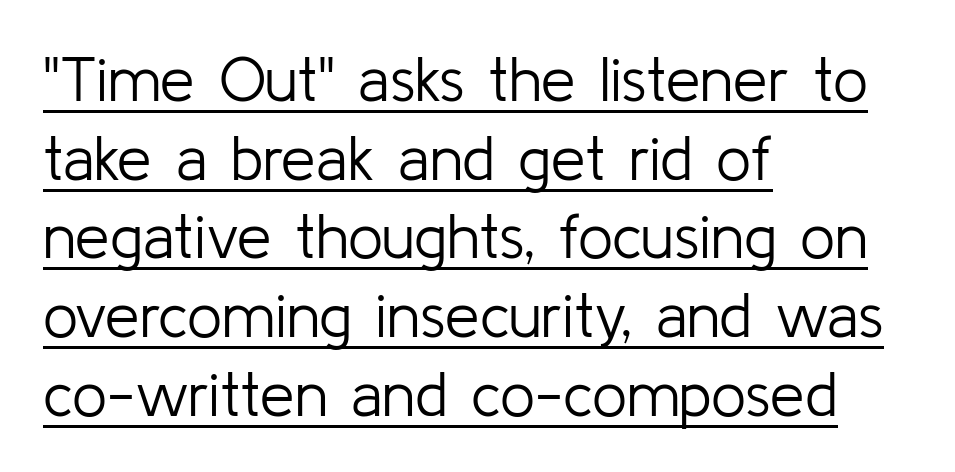
{"serif": "no", "italic": "no", "bold": "no", "weight": "light", "width": "normal", "stroke_contrast": "low", "x_height": "medium", "monospaced": "no", "underline": "yes", "align": "left", "line_spacing": "normal", "line_spacing_ratio": 1.27, "letter_spacing": "normal", "letter_spacing_em": 0.0, "glyph_px": 62}
